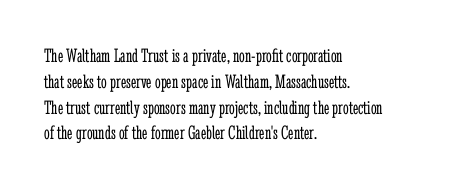
Q: Is the text bold? A: No.
Q: Is the text italic (slanted)? A: No, it is upright.
Q: Is the text underlined? A: No.
Q: How is the paragraph aligned? A: Left-aligned.
Q: Is the spacing between letters normal or unusually wide? A: Normal.
Q: Is the spacing between lines tight, normal or loose? A: Normal.
